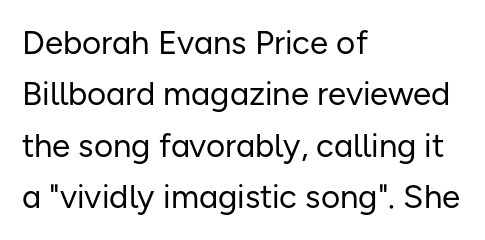
{"serif": "no", "italic": "no", "bold": "no", "weight": "regular", "width": "normal", "stroke_contrast": "low", "x_height": "medium", "monospaced": "no", "underline": "no", "align": "left", "line_spacing": "normal", "line_spacing_ratio": 1.56, "letter_spacing": "normal", "letter_spacing_em": 0.0, "glyph_px": 33}
